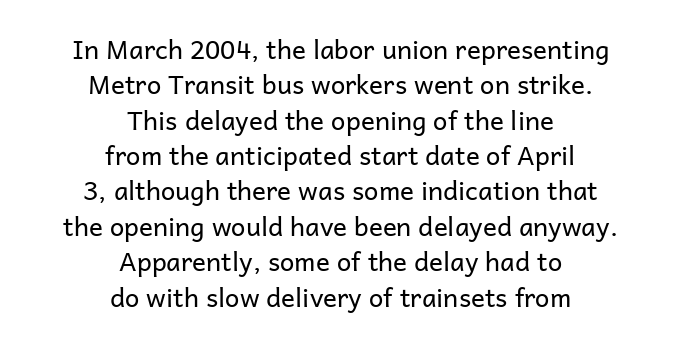
Q: Is the text bold? A: No.
Q: Is the text italic (slanted)? A: No, it is upright.
Q: Is the text underlined? A: No.
Q: How is the paragraph aligned? A: Centered.
Q: Is the spacing between letters normal or unusually wide? A: Normal.
Q: Is the spacing between lines tight, normal or loose? A: Normal.
